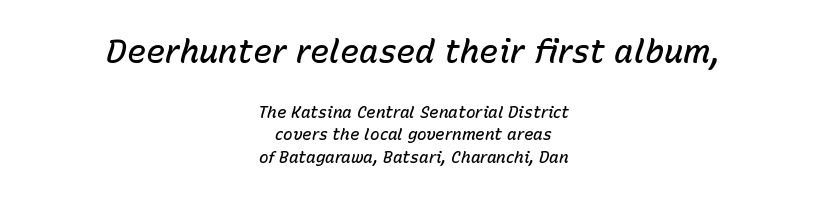
Q: Is the text bold? A: Semi-bold.
Q: Is the text italic (slanted)? A: Yes, it leans right by about 15 degrees.
Q: Is the text underlined? A: No.
Q: How is the paragraph aligned? A: Centered.
Q: Is the spacing between letters normal or unusually wide? A: Normal.
Q: Is the spacing between lines tight, normal or loose? A: Normal.
Q: Which block of text is set in a larger size, the first (top) or the second (bottom)? A: The first (top) one.
Q: Width (condensed, normal, or wide)? A: Normal.
Q: Stroke contrast? A: Low.
Q: x-height? A: Medium.
Q: Monospaced? A: No.
